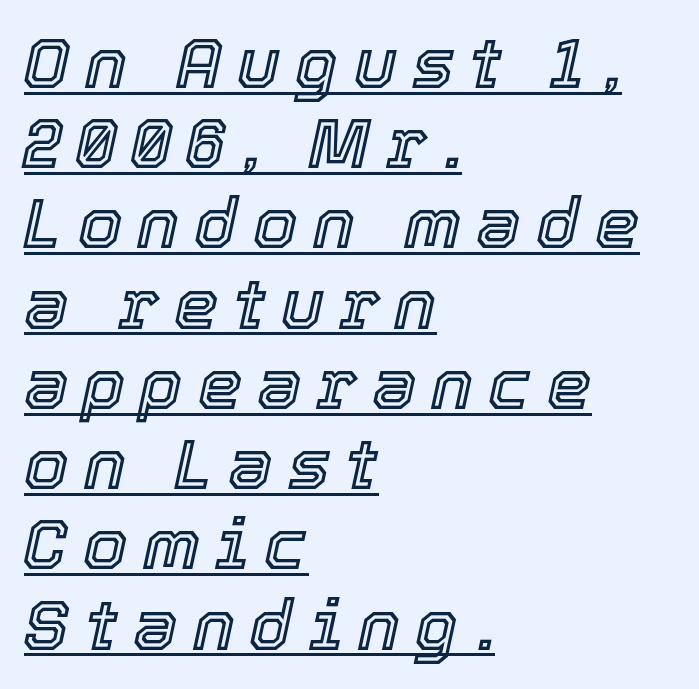
Q: Is the text italic (slanted)? A: Yes, it leans right by about 12 degrees.
Q: Is the text underlined? A: Yes.
Q: How is the paragraph aligned? A: Left-aligned.
Q: Is the spacing between letters normal or unusually wide? A: Unusually wide.
Q: Is the spacing between lines tight, normal or loose? A: Tight.
Q: Width (condensed, normal, or wide)? A: Normal.
Q: x-height? A: Medium.
Q: Monospaced? A: No.
